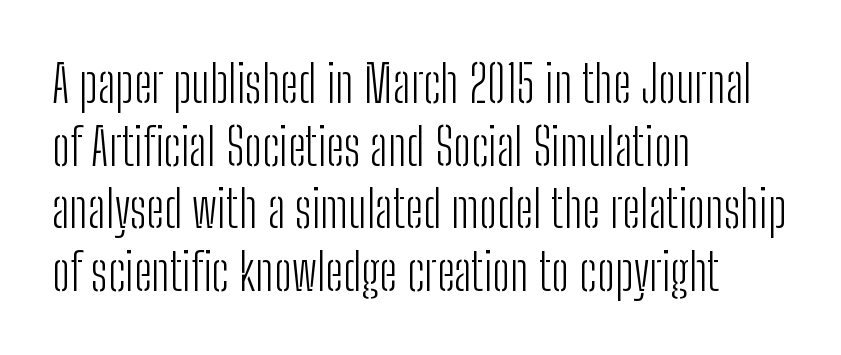
Tracking value appears to be zero — textbook default spacing. Characters remain perfectly vertical along every line. No heavy texture on the line: the type isn't bold. Descenders hang freely into open space. Proportional: the letters do not fall into vertical columns. Reading down the block, your eye returns to a fixed left position each line.
